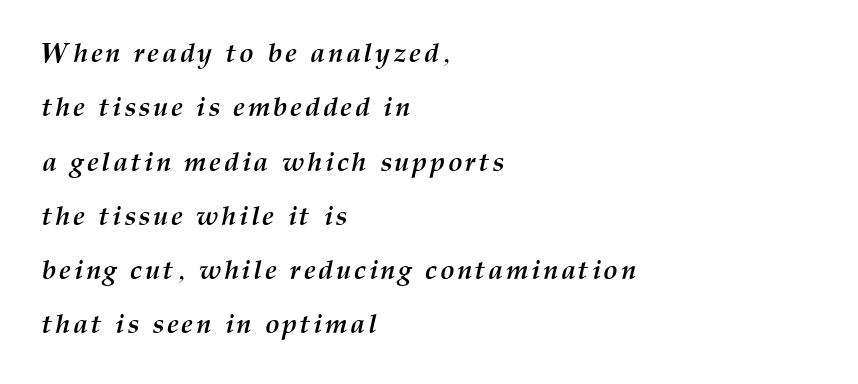
Q: Is the text bold? A: Yes.
Q: Is the text italic (slanted)? A: Yes, it leans right by about 12 degrees.
Q: Is the text underlined? A: No.
Q: How is the paragraph aligned? A: Left-aligned.
Q: Is the spacing between lines tight, normal or loose? A: Loose.
